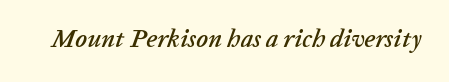
{"italic": "yes", "lean": "right", "slant_degrees": 20, "underline": "no", "letter_spacing": "normal", "letter_spacing_em": 0.0, "glyph_px": 25}
